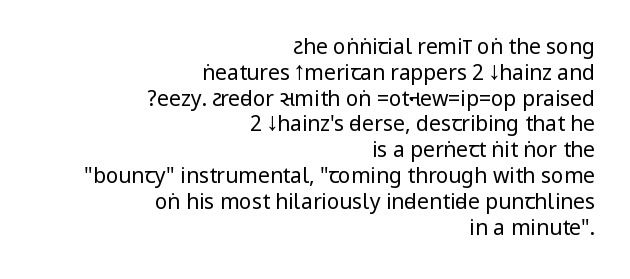
Q: Is the text bold? A: No.
Q: Is the text italic (slanted)? A: No, it is upright.
Q: Is the text underlined? A: No.
Q: How is the paragraph aligned? A: Right-aligned.
Q: Is the spacing between letters normal or unusually wide? A: Normal.
